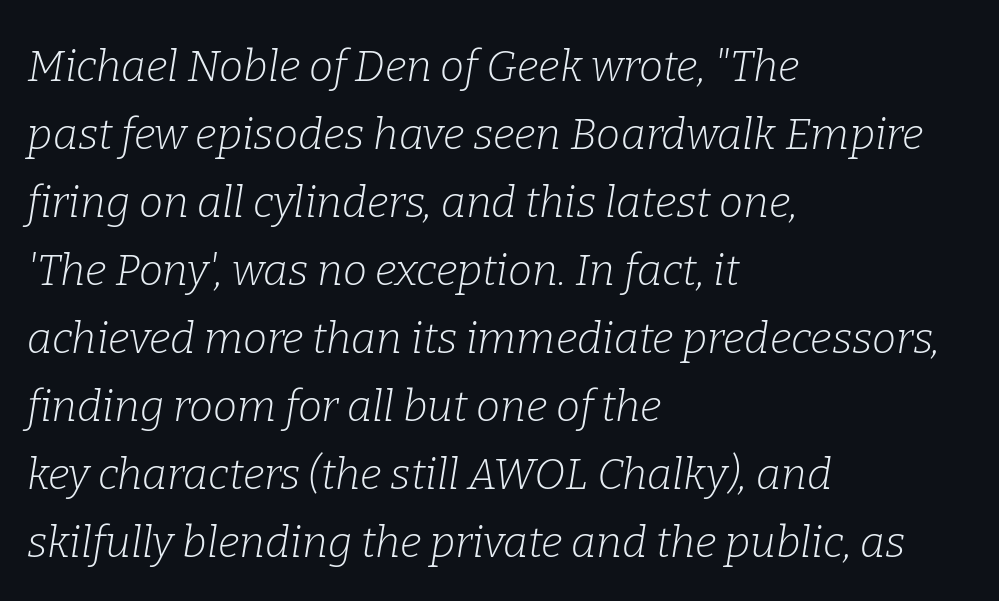
The image shows 43 px light serif type, italic (leaning right); set left-aligned, normal line spacing (1.58x), normal letter spacing, not underlined; low stroke contrast and a medium x-height.
